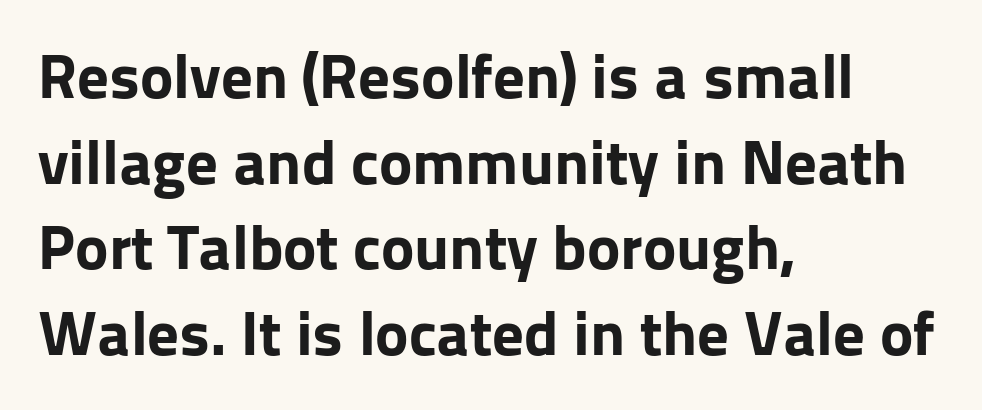
{"serif": "no", "italic": "no", "bold": "yes", "weight": "bold", "width": "normal", "stroke_contrast": "low", "x_height": "medium", "monospaced": "no", "underline": "no", "align": "left", "line_spacing": "normal", "line_spacing_ratio": 1.36, "letter_spacing": "normal", "letter_spacing_em": 0.0, "glyph_px": 63}
